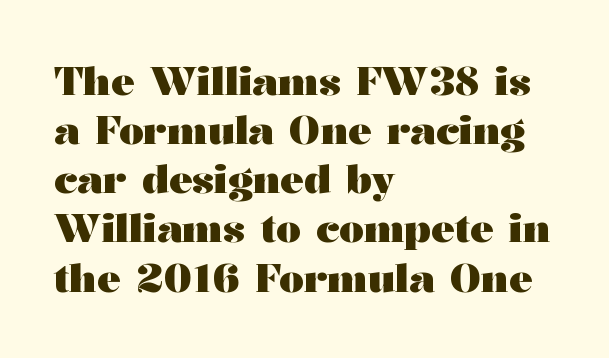
The image shows 39 px heavy, wide serif type, upright; set left-aligned, normal line spacing (1.26x), normal letter spacing, not underlined; medium stroke contrast and a medium x-height.
